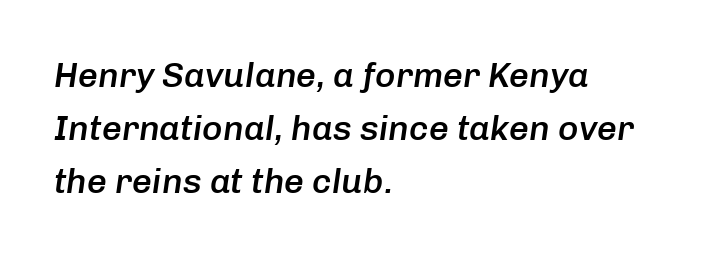
The image shows 35 px semibold type, italic (leaning right); set left-aligned, normal line spacing (1.52x), normal letter spacing, not underlined; low stroke contrast and a medium x-height.
